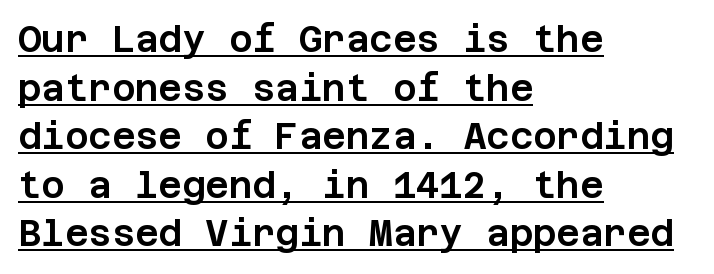
The rendering uses the underline text-decoration. Do the letters lean? They stand straight. The setting favours the left margin, as ordinary paragraphs usually do. Characters follow at the spacing the type designer built in.
